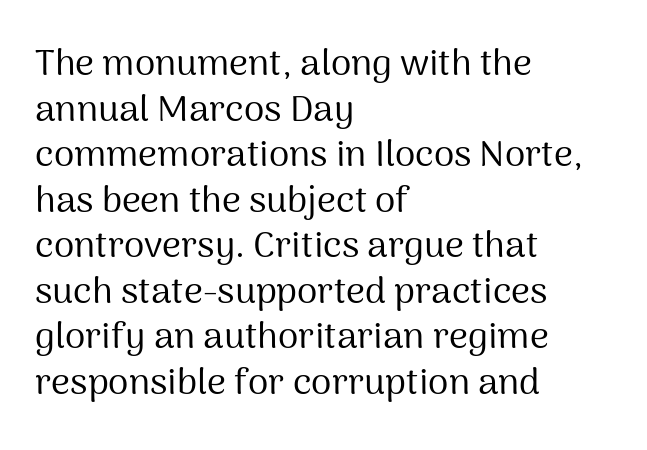
The image shows 37 px regular-weight sans-serif type, upright; set left-aligned, line spacing 1.23x, normal letter spacing, not underlined; medium stroke contrast and a medium x-height.
